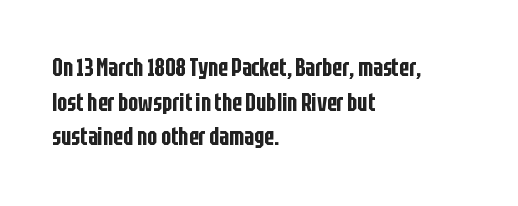
{"italic": "no", "underline": "no", "align": "left", "line_spacing": "normal", "line_spacing_ratio": 1.44, "letter_spacing": "normal", "letter_spacing_em": 0.0, "glyph_px": 24}
